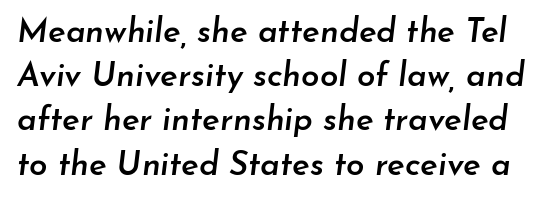
{"italic": "yes", "lean": "right", "slant_degrees": 7, "bold": "semi", "weight": "semibold", "width": "normal", "stroke_contrast": "low", "x_height": "small", "monospaced": "no", "underline": "no", "line_spacing": "normal", "line_spacing_ratio": 1.34, "letter_spacing": "normal", "letter_spacing_em": 0.0, "glyph_px": 33}
